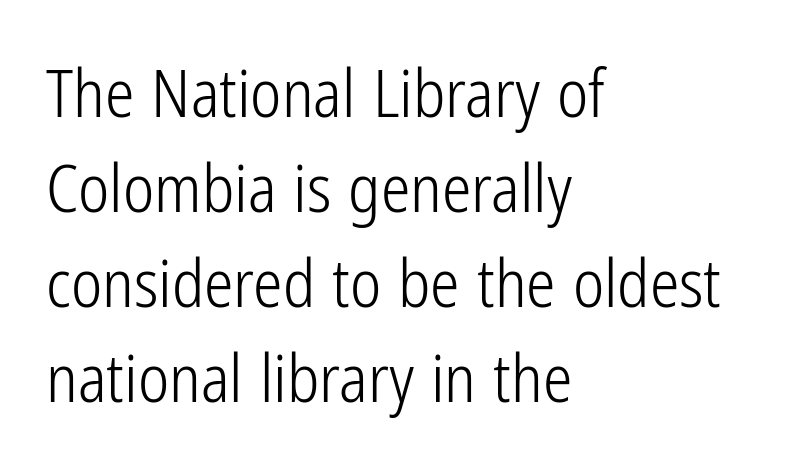
Q: Is the text bold? A: No.
Q: Is the text italic (slanted)? A: No, it is upright.
Q: Is the typeface a serif or a sans-serif typeface? A: Sans-serif.
Q: Is the text underlined? A: No.
Q: How is the paragraph aligned? A: Left-aligned.
Q: Is the spacing between letters normal or unusually wide? A: Normal.
Q: Is the spacing between lines tight, normal or loose? A: Normal.
Q: Width (condensed, normal, or wide)? A: Condensed.
Q: Stroke contrast? A: Low.
Q: x-height? A: Medium.
Q: Monospaced? A: No.
